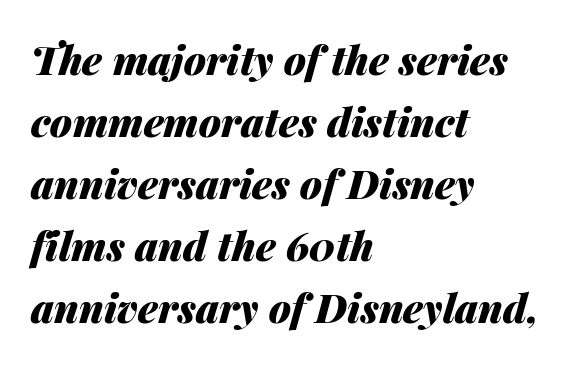
{"italic": "yes", "lean": "right", "slant_degrees": 14, "bold": "yes", "weight": "heavy", "width": "normal", "stroke_contrast": "medium", "x_height": "medium", "monospaced": "no", "underline": "no", "align": "left", "line_spacing": "normal", "line_spacing_ratio": 1.55, "letter_spacing": "normal", "letter_spacing_em": 0.0, "glyph_px": 40}
